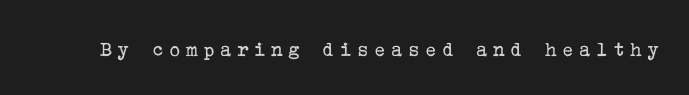
The image shows 22 px text type, upright; set unusually wide letter spacing (+0.24 em), not underlined.
